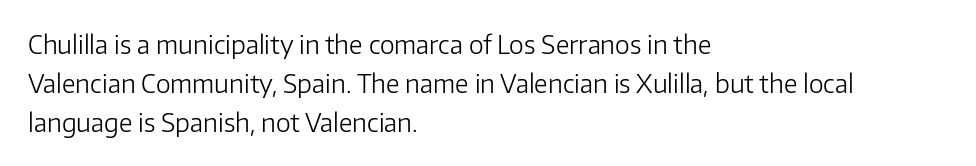
The space between consecutive lines is moderate. In terms of letterspacing, this is plain default setting. This rendering features lettering with no underline. Is the stroke heavy? The answer is a plain regular-or-lighter.
